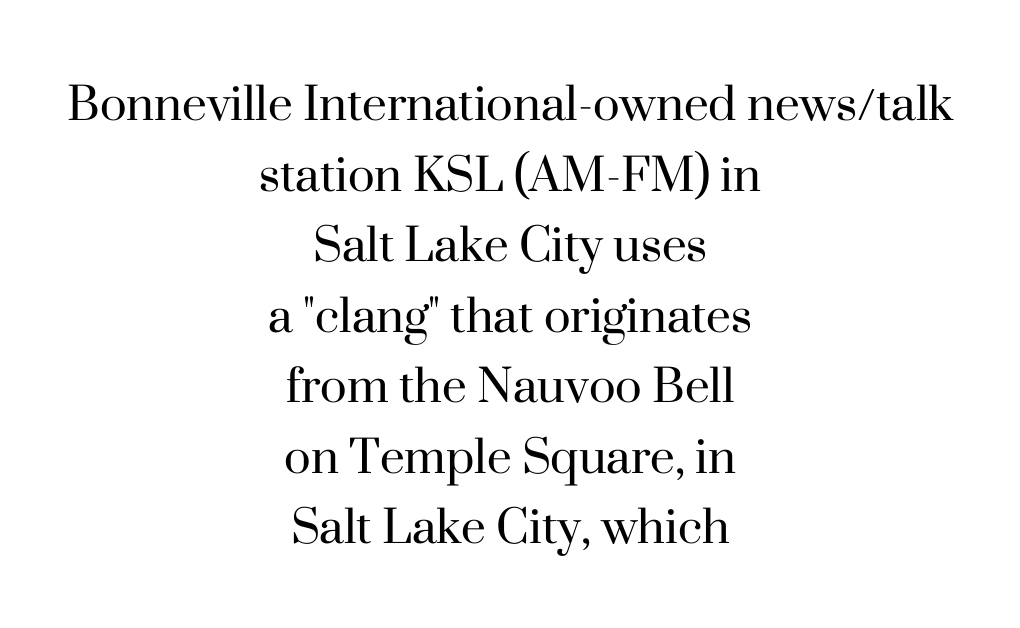
{"serif": "yes", "italic": "no", "bold": "no", "weight": "regular", "width": "normal", "stroke_contrast": "high", "x_height": "small", "monospaced": "no", "underline": "no", "align": "center", "line_spacing": "normal", "line_spacing_ratio": 1.26, "letter_spacing": "normal", "letter_spacing_em": 0.0, "glyph_px": 56}
